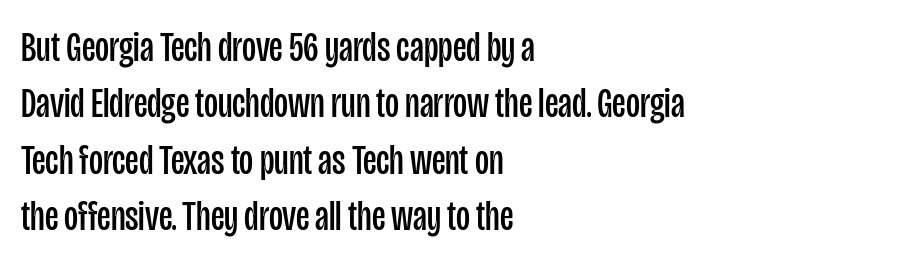
{"serif": "no", "italic": "no", "bold": "no", "weight": "regular", "width": "condensed", "stroke_contrast": "low", "x_height": "large", "monospaced": "no", "underline": "no", "align": "left", "line_spacing": "normal", "line_spacing_ratio": 1.31, "letter_spacing": "normal", "letter_spacing_em": 0.0, "glyph_px": 43}
